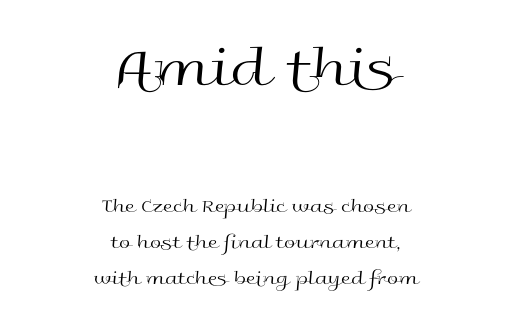
{"serif": "no", "italic": "no", "bold": "no", "weight": "regular", "width": "wide", "x_height": "medium", "monospaced": "no", "underline": "no", "align": "center", "line_spacing_ratio": 1.81, "letter_spacing": "normal", "letter_spacing_em": 0.0, "larger_block": "first", "size_ratio": 2.95, "glyph_px": 59}
